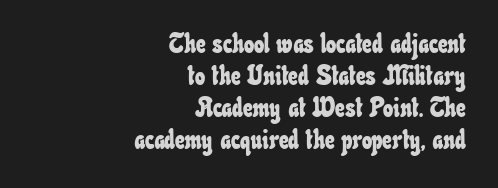
Underline: absent. Teacher's note: observe the even right margin — that is flush-right alignment. Here the glyphs are tracked normally, forming tight word shapes.
